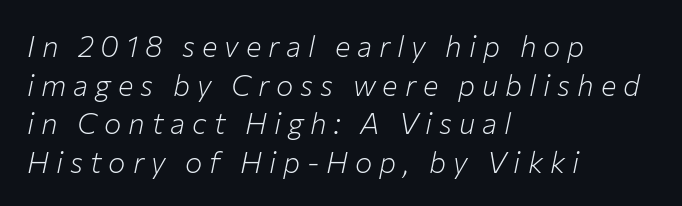
The strip under each line holds only bare page. The tracking reads as deliberately expanded to a designer's eye. The typesetting does not lean heavy: it is not bold. A typesetter would call this leading conventional body-copy spacing. Does the lettering tilt? It does — this is italic. Alignment: flush left.
